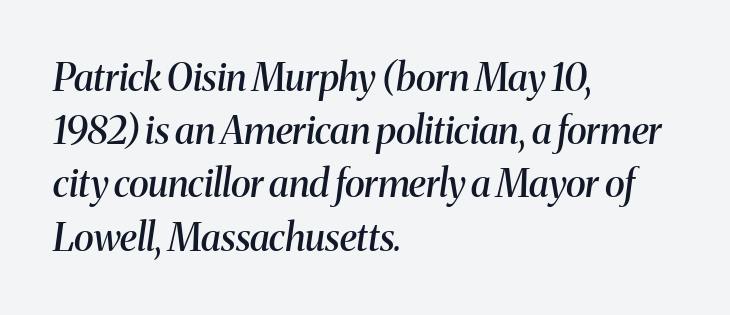
Think of a printed novel: that variable character pitch is what you see here. Standard letterfit; no display-style spreading of the glyphs. Classification — serif. Notice the strokes are somewhat thickened but not fully heavy: this is a semibold.
